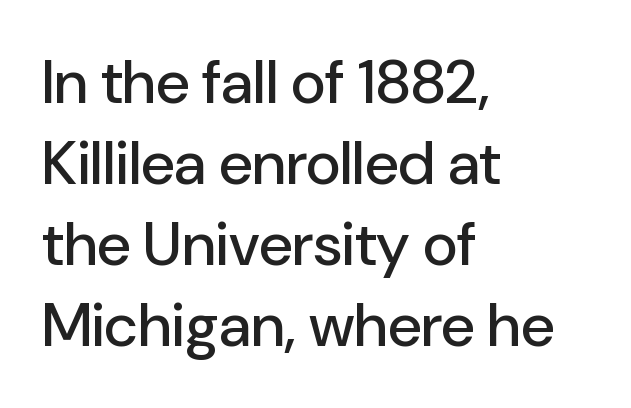
The image shows 61 px sans-serif type, upright; set left-aligned, normal line spacing (1.33x), normal letter spacing, not underlined; low stroke contrast and a medium x-height.
